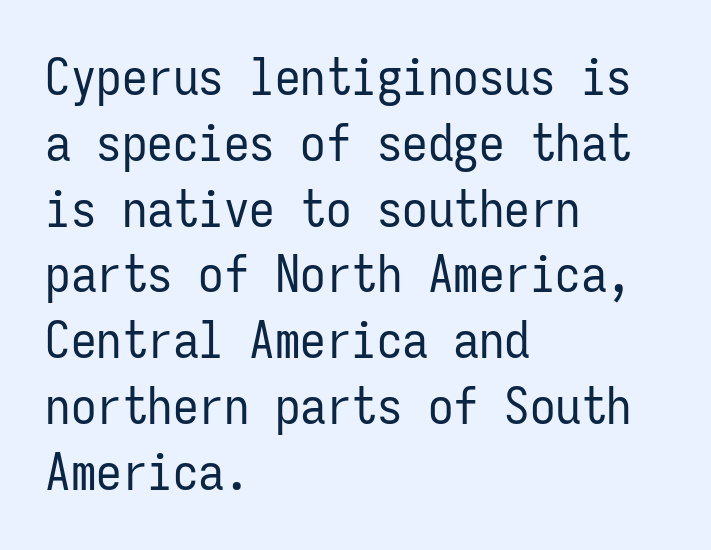
Q: Is the text bold? A: No.
Q: Is the text italic (slanted)? A: No, it is upright.
Q: Is the typeface a serif or a sans-serif typeface? A: Sans-serif.
Q: Is the text underlined? A: No.
Q: How is the paragraph aligned? A: Left-aligned.
Q: Is the spacing between letters normal or unusually wide? A: Normal.
Q: Is the spacing between lines tight, normal or loose? A: Normal.
Q: Width (condensed, normal, or wide)? A: Condensed.
Q: Stroke contrast? A: Low.
Q: x-height? A: Medium.
Q: Monospaced? A: Yes.
